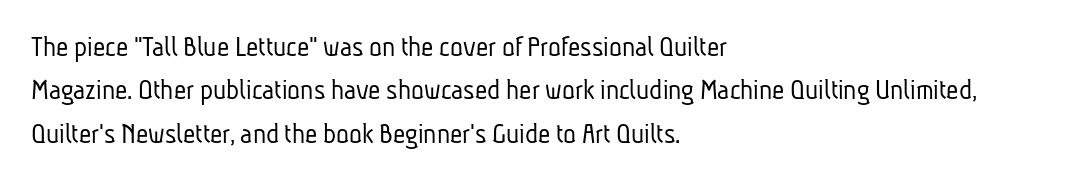
The image shows 30 px light, condensed sans-serif type; set left-aligned, normal line spacing (1.45x), normal letter spacing, not underlined; low stroke contrast and a medium x-height.
